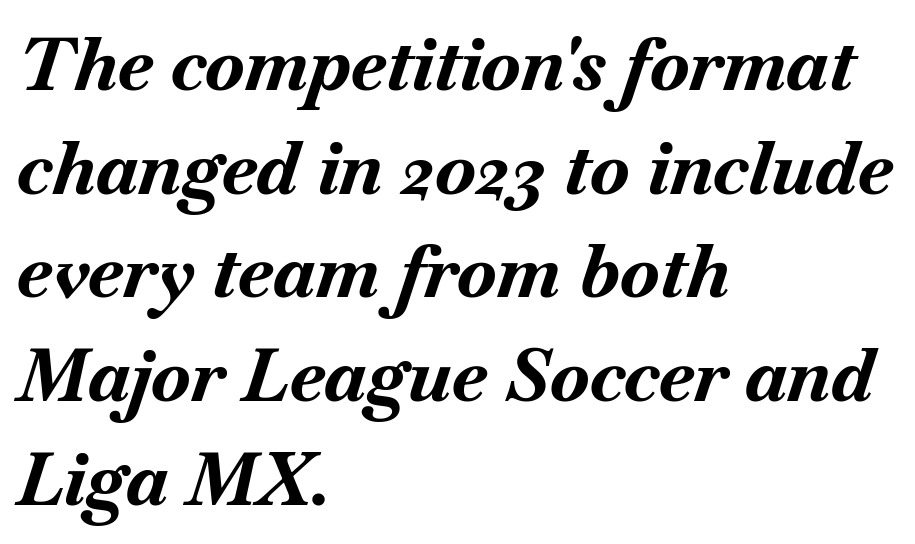
{"italic": "yes", "lean": "right", "slant_degrees": 18, "bold": "yes", "weight": "bold", "width": "normal", "stroke_contrast": "medium", "x_height": "small", "monospaced": "no", "underline": "no", "align": "left", "line_spacing": "normal", "line_spacing_ratio": 1.42, "letter_spacing": "normal", "letter_spacing_em": 0.0, "glyph_px": 73}
